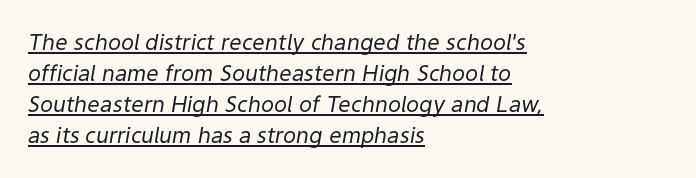
These lines were composed using italics. Notice how a bar underscores the lettering throughout. Letter spacing: default. Reading down the column, the eye jumps a familiar distance to each next line.
